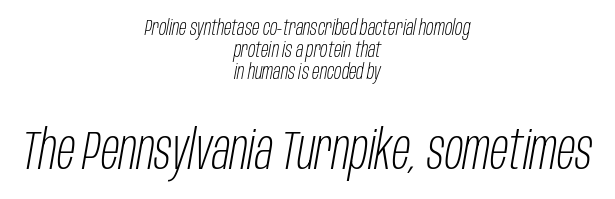
Here the second block reads like a headline and the first like body copy. Honestly, the letter spacing is just normal — you wouldn't notice it. Each stroke keeps to a modest, everyday thickness or less. The face used here has a pronounced slope to its letters.
